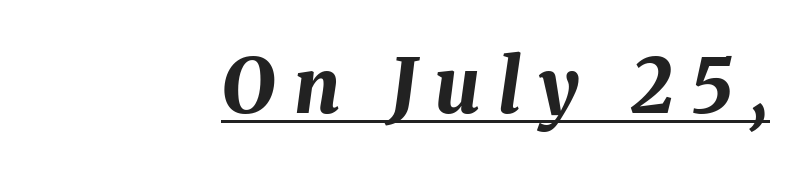
{"italic": "yes", "lean": "right", "slant_degrees": 8, "bold": "yes", "weight": "bold", "width": "normal", "stroke_contrast": "medium", "x_height": "medium", "monospaced": "no", "underline": "yes", "letter_spacing": "wide", "letter_spacing_em": 0.24, "glyph_px": 75}
